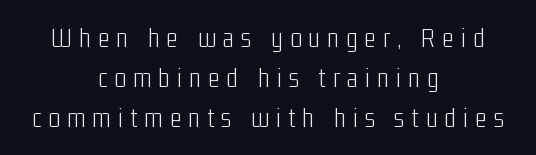
The image shows 28 px light, condensed sans-serif type, upright; set centered, normal line spacing (1.42x), unusually wide letter spacing (+0.25 em), not underlined; low stroke contrast and a medium x-height.
